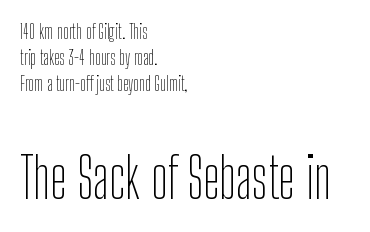
This reads as an unemphasized weight, regular at the heaviest. Which of the two is more prominent by size? The second, at the bottom. Which margin do the lines hug? The left one — the right edge is uneven. Beneath every word, the page is bare. No feet cap the strokes, marking this as sans-serif type.
